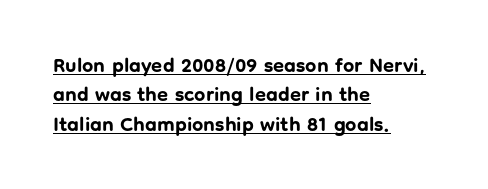
{"italic": "no", "bold": "yes", "underline": "yes", "align": "left", "line_spacing": "normal", "line_spacing_ratio": 1.47, "letter_spacing": "normal", "letter_spacing_em": 0.0, "glyph_px": 20}
